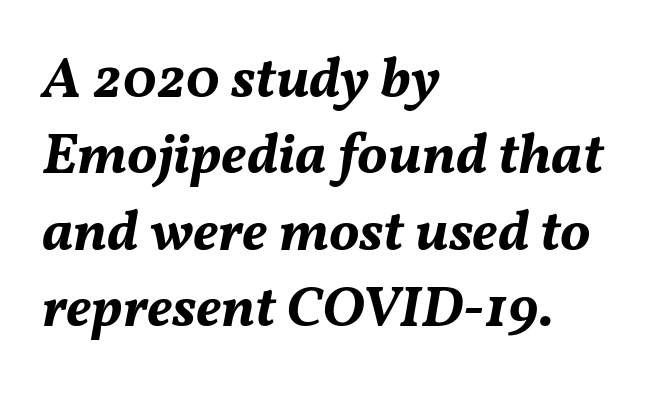
Leading matches the norm, producing a regular column. Compared with ordinary roman type, these characters are visibly tilted. These lines are rendered in a variable-pitch font. Line beginnings align vertically; line endings do not. Bare-footed words on every line. The typesetting leans heavy: a genuine bold.
